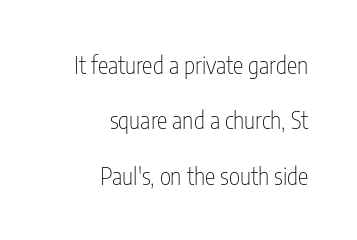
The image shows 24 px text type, upright; set right-aligned, loose line spacing (2.31x), normal letter spacing, not underlined.
